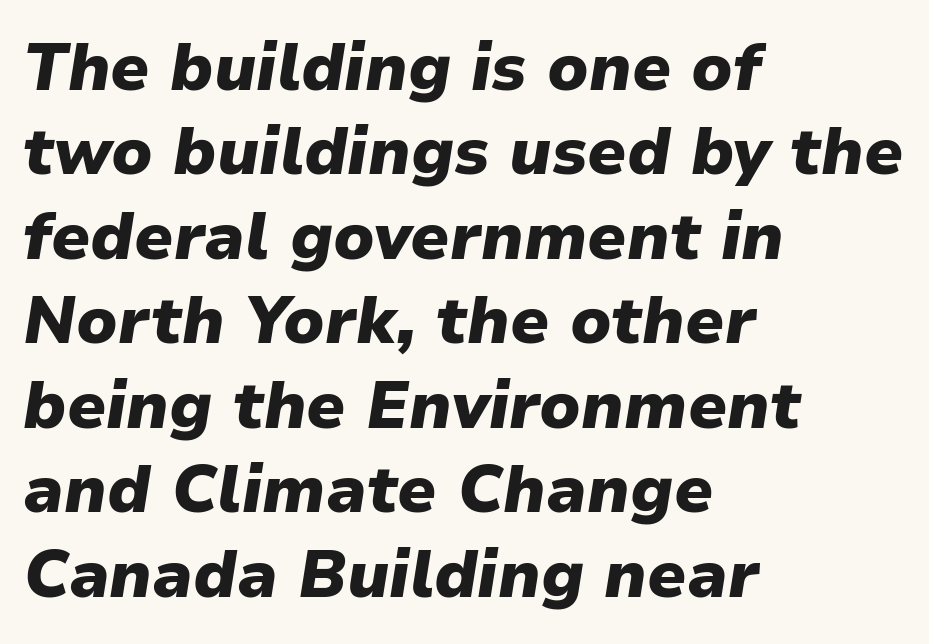
The image shows 66 px heavy type, italic (leaning right); set left-aligned, normal line spacing (1.28x), normal letter spacing, not underlined; low stroke contrast and a medium x-height.
